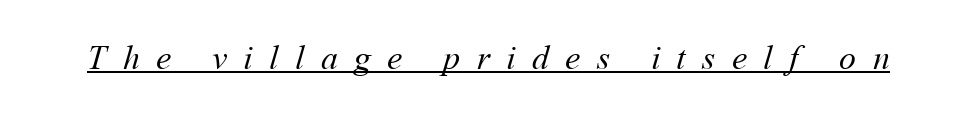
{"bold": "no", "weight": "regular", "width": "normal", "stroke_contrast": "medium", "x_height": "medium", "monospaced": "no", "underline": "yes", "letter_spacing": "wide", "letter_spacing_em": 0.48, "glyph_px": 34}
